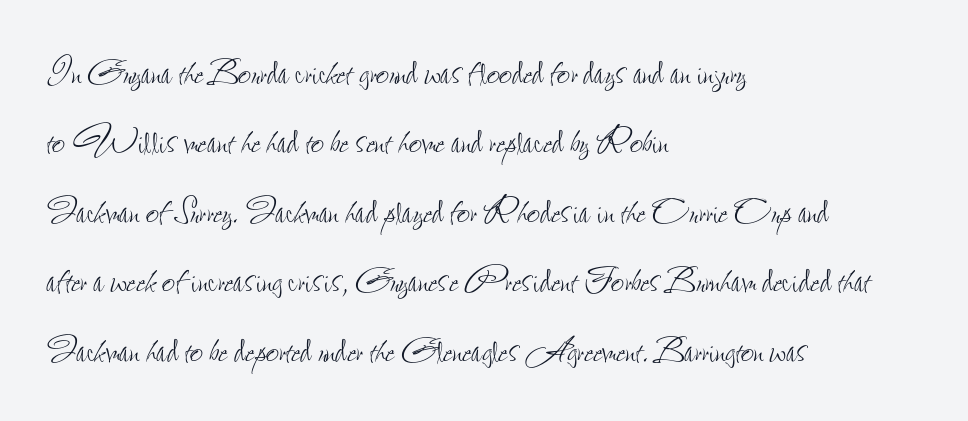
Q: Is the text bold? A: No.
Q: Is the text italic (slanted)? A: Yes.
Q: Is the text underlined? A: No.
Q: How is the paragraph aligned? A: Left-aligned.
Q: Is the spacing between letters normal or unusually wide? A: Normal.
Q: Is the spacing between lines tight, normal or loose? A: Normal.
Q: Width (condensed, normal, or wide)? A: Condensed.
Q: Stroke contrast? A: Low.
Q: x-height? A: Small.
Q: Monospaced? A: No.
